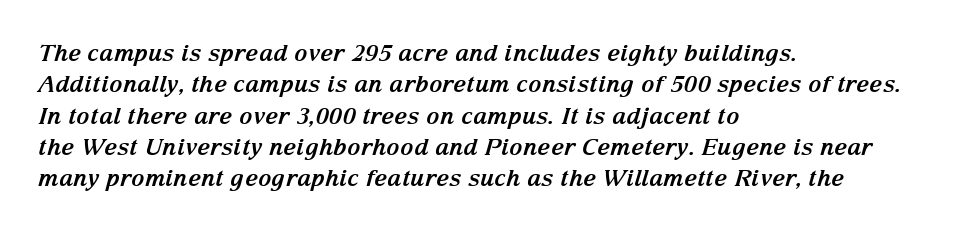
Q: Is the text bold? A: Yes.
Q: Is the text italic (slanted)? A: Yes, it leans right by about 15 degrees.
Q: Is the text underlined? A: No.
Q: How is the paragraph aligned? A: Left-aligned.
Q: Is the spacing between letters normal or unusually wide? A: Normal.
Q: Is the spacing between lines tight, normal or loose? A: Normal.
